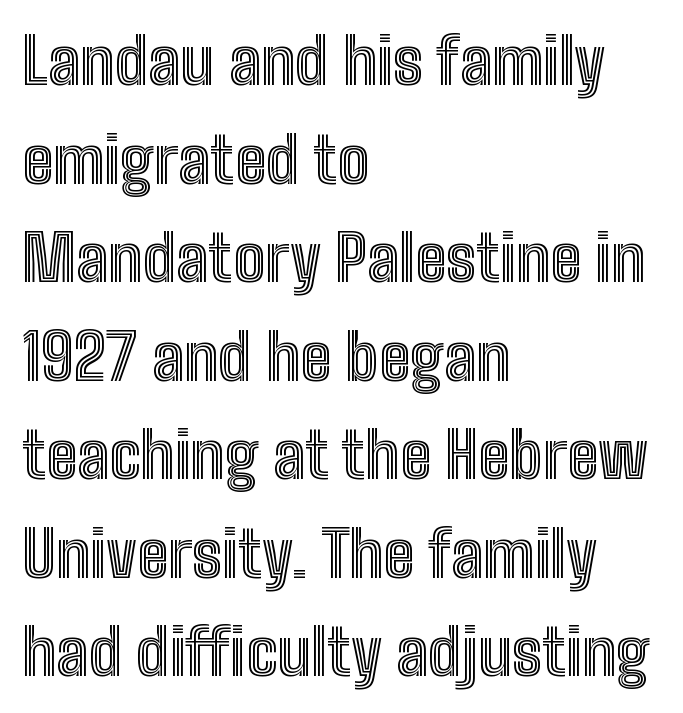
{"italic": "no", "width": "condensed", "x_height": "medium", "monospaced": "no", "underline": "no", "align": "left", "line_spacing": "normal", "line_spacing_ratio": 1.54, "letter_spacing": "normal", "letter_spacing_em": 0.0, "glyph_px": 64}
